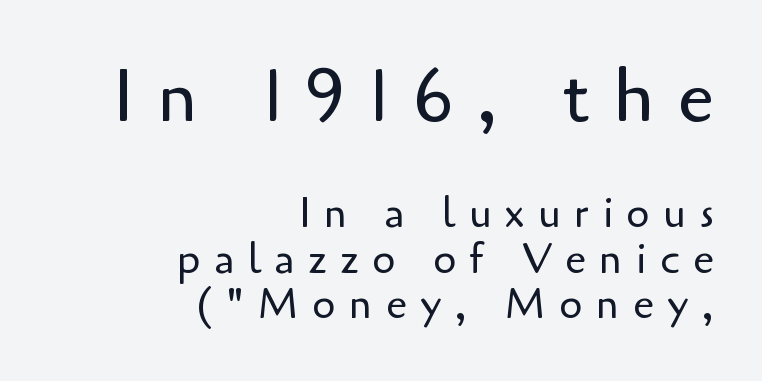
Quick note: underline off. One-word summary of the alignment: right. In terms of letterform style, serifs are entirely absent. Larger block? The one above; the one below is distinctly smaller. Do the characters align in a grid? No, the font is proportional.
